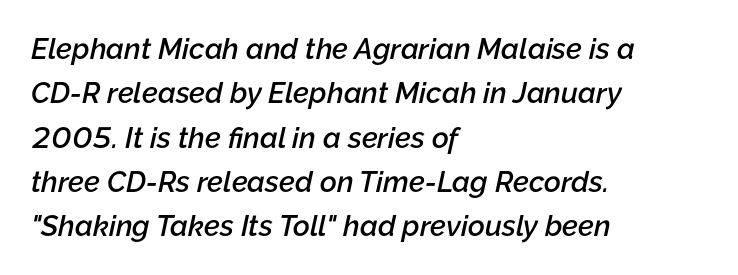
{"italic": "yes", "lean": "right", "slant_degrees": 12, "bold": "semi", "weight": "semibold", "width": "normal", "stroke_contrast": "low", "x_height": "medium", "monospaced": "no", "underline": "no", "align": "left", "line_spacing": "normal", "line_spacing_ratio": 1.53, "letter_spacing": "normal", "letter_spacing_em": 0.0, "glyph_px": 29}
